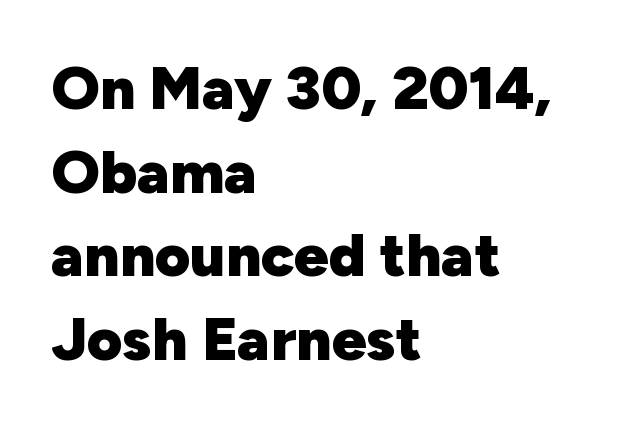
Q: Is the text bold? A: Yes.
Q: Is the text italic (slanted)? A: No, it is upright.
Q: Is the typeface a serif or a sans-serif typeface? A: Sans-serif.
Q: Is the text underlined? A: No.
Q: How is the paragraph aligned? A: Left-aligned.
Q: Is the spacing between letters normal or unusually wide? A: Normal.
Q: Is the spacing between lines tight, normal or loose? A: Normal.
Q: Width (condensed, normal, or wide)? A: Normal.
Q: Stroke contrast? A: Low.
Q: x-height? A: Medium.
Q: Monospaced? A: No.
